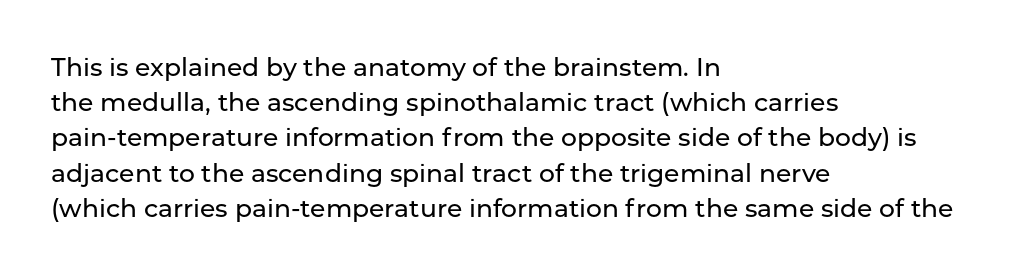
Posture: straight, roman, zero tilt. This rendering uses left alignment, leaving the right contour irregular. This sample keeps an unexceptional amount of space between lines. Bare-footed words on every line.
